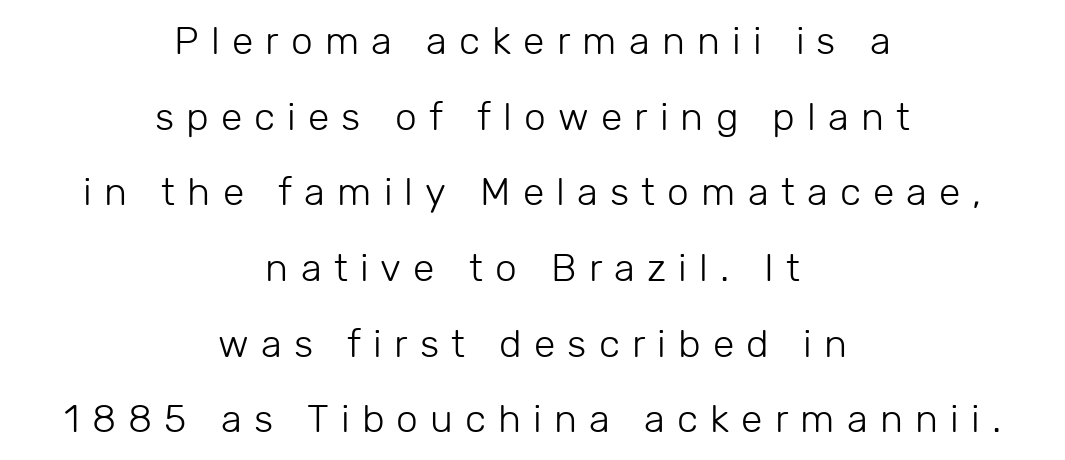
{"serif": "no", "italic": "no", "bold": "no", "weight": "light", "width": "normal", "stroke_contrast": "low", "x_height": "medium", "monospaced": "no", "underline": "no", "align": "center", "line_spacing": "loose", "line_spacing_ratio": 1.94, "letter_spacing": "wide", "letter_spacing_em": 0.31, "glyph_px": 39}
